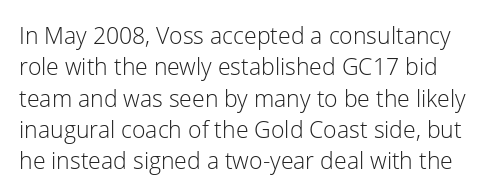
One glance says typical: line gaps are just what's usual. What stands out about the letter spacing? Nothing — it is the standard amount. This reads as an unemphasized weight, regular at the heaviest. The text block is weighted toward the left margin, trailing off unevenly rightward. Descender tails drop into unmarked territory. The specimen reads as upright at a glance.
